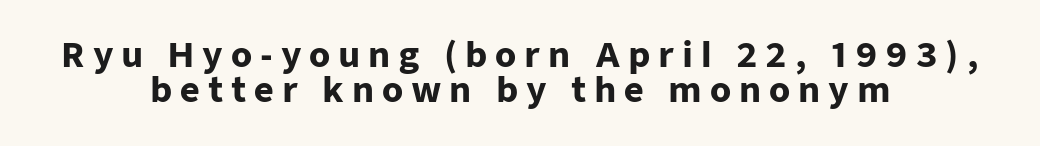
Q: Is the text bold? A: Yes.
Q: Is the text italic (slanted)? A: No, it is upright.
Q: Is the typeface a serif or a sans-serif typeface? A: Sans-serif.
Q: Is the text underlined? A: No.
Q: How is the paragraph aligned? A: Centered.
Q: Is the spacing between letters normal or unusually wide? A: Unusually wide.
Q: Is the spacing between lines tight, normal or loose? A: Tight.
Q: Width (condensed, normal, or wide)? A: Normal.
Q: Stroke contrast? A: Low.
Q: x-height? A: Medium.
Q: Monospaced? A: No.
